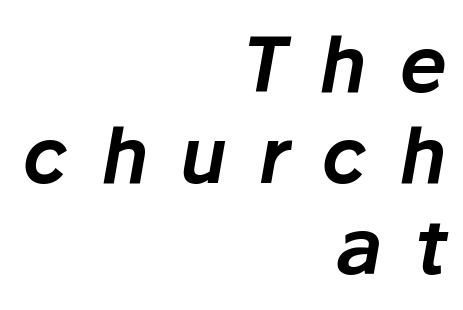
{"italic": "yes", "lean": "right", "slant_degrees": 10, "width": "normal", "stroke_contrast": "low", "x_height": "medium", "monospaced": "no", "underline": "no", "align": "right", "line_spacing_ratio": 1.2, "letter_spacing": "wide", "letter_spacing_em": 0.42, "glyph_px": 76}
